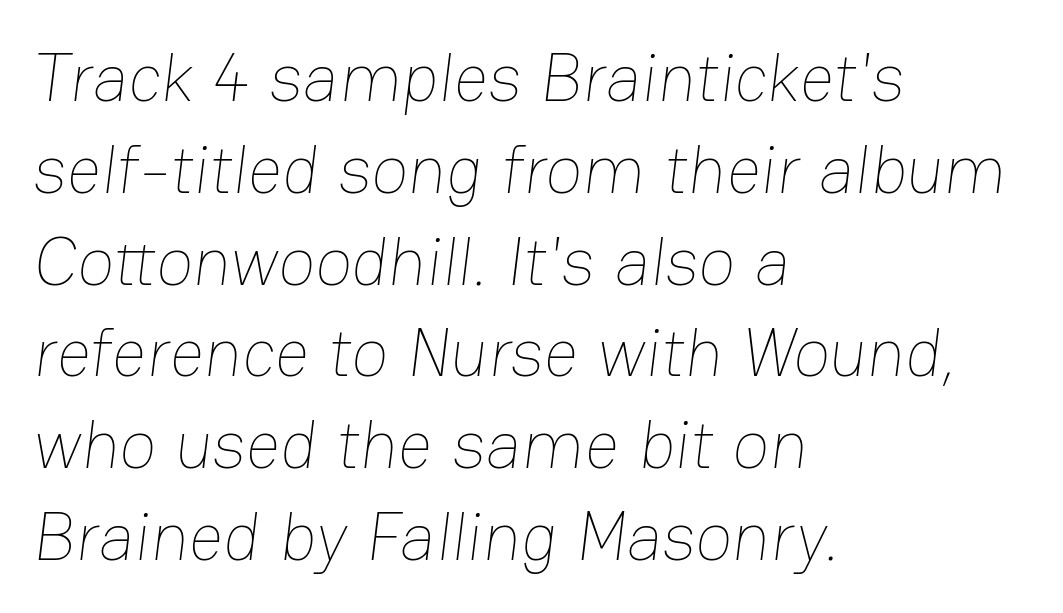
The image shows 68 px thin type; set left-aligned, normal line spacing (1.35x), normal letter spacing, not underlined; low stroke contrast and a medium x-height.
